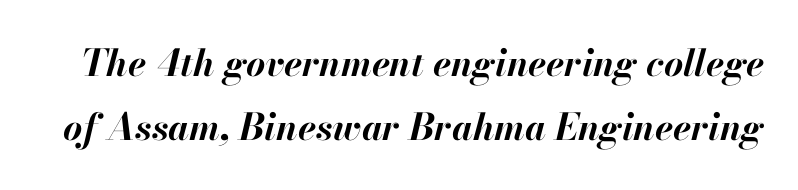
{"italic": "yes", "lean": "right", "slant_degrees": 13, "bold": "yes", "weight": "bold", "width": "normal", "stroke_contrast": "high", "x_height": "small", "monospaced": "no", "underline": "no", "line_spacing_ratio": 1.73, "letter_spacing": "normal", "letter_spacing_em": 0.0, "glyph_px": 37}
